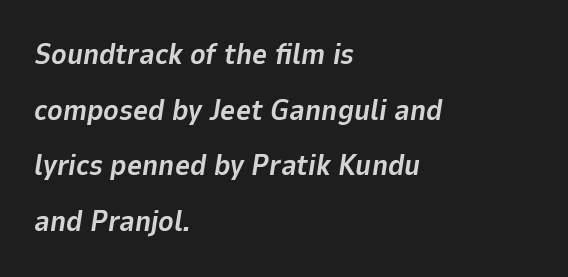
Q: Is the text bold? A: Yes.
Q: Is the text italic (slanted)? A: Yes, it leans right by about 9 degrees.
Q: Is the text underlined? A: No.
Q: How is the paragraph aligned? A: Left-aligned.
Q: Is the spacing between letters normal or unusually wide? A: Normal.
Q: Is the spacing between lines tight, normal or loose? A: Loose.
Q: Width (condensed, normal, or wide)? A: Normal.
Q: Stroke contrast? A: Low.
Q: x-height? A: Medium.
Q: Monospaced? A: No.
